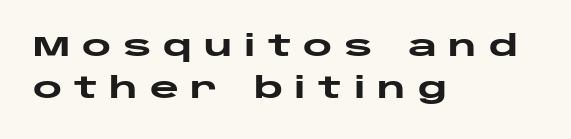
Q: Is the text bold? A: Yes.
Q: Is the text italic (slanted)? A: No, it is upright.
Q: Is the typeface a serif or a sans-serif typeface? A: Sans-serif.
Q: Is the text underlined? A: No.
Q: How is the paragraph aligned? A: Left-aligned.
Q: Is the spacing between letters normal or unusually wide? A: Unusually wide.
Q: Is the spacing between lines tight, normal or loose? A: Normal.
Q: Width (condensed, normal, or wide)? A: Wide.
Q: Stroke contrast? A: Low.
Q: x-height? A: Large.
Q: Monospaced? A: No.
